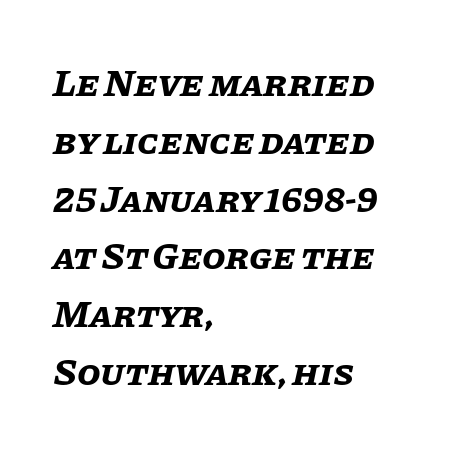
The image shows 38 px bold type, italic (leaning right); set left-aligned, normal line spacing (1.52x), normal letter spacing, not underlined; low stroke contrast and a large x-height.
